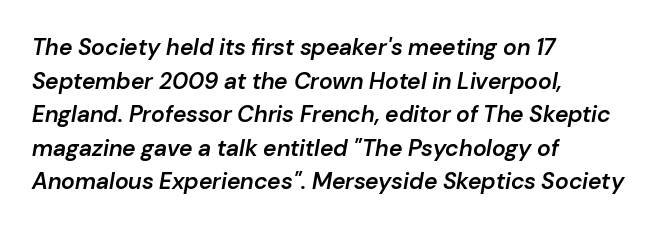
Q: Is the text bold? A: Semi-bold.
Q: Is the text italic (slanted)? A: Yes, it leans right by about 10 degrees.
Q: Is the text underlined? A: No.
Q: How is the paragraph aligned? A: Left-aligned.
Q: Is the spacing between letters normal or unusually wide? A: Normal.
Q: Is the spacing between lines tight, normal or loose? A: Normal.
